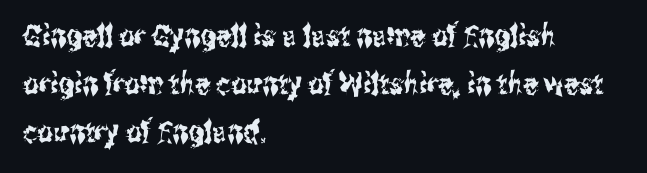
The image shows 30 px condensed sans-serif type, upright; set left-aligned, normal line spacing (1.6x), normal letter spacing, not underlined; medium stroke contrast and a medium x-height.
